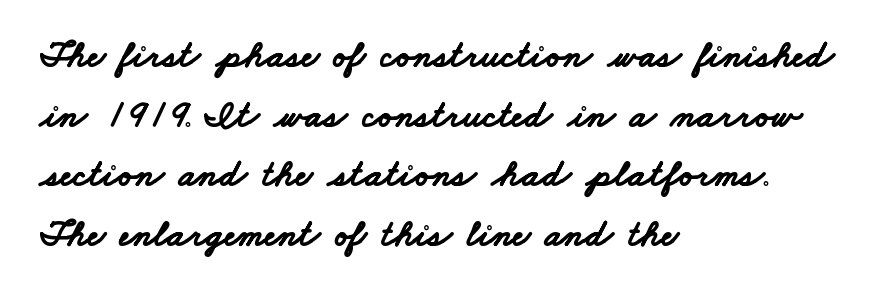
Q: Is the text bold? A: Yes.
Q: Is the typeface a serif or a sans-serif typeface? A: Sans-serif.
Q: Is the text underlined? A: No.
Q: How is the paragraph aligned? A: Left-aligned.
Q: Is the spacing between letters normal or unusually wide? A: Normal.
Q: Is the spacing between lines tight, normal or loose? A: Normal.
Q: Width (condensed, normal, or wide)? A: Wide.
Q: Stroke contrast? A: Low.
Q: x-height? A: Small.
Q: Monospaced? A: No.
